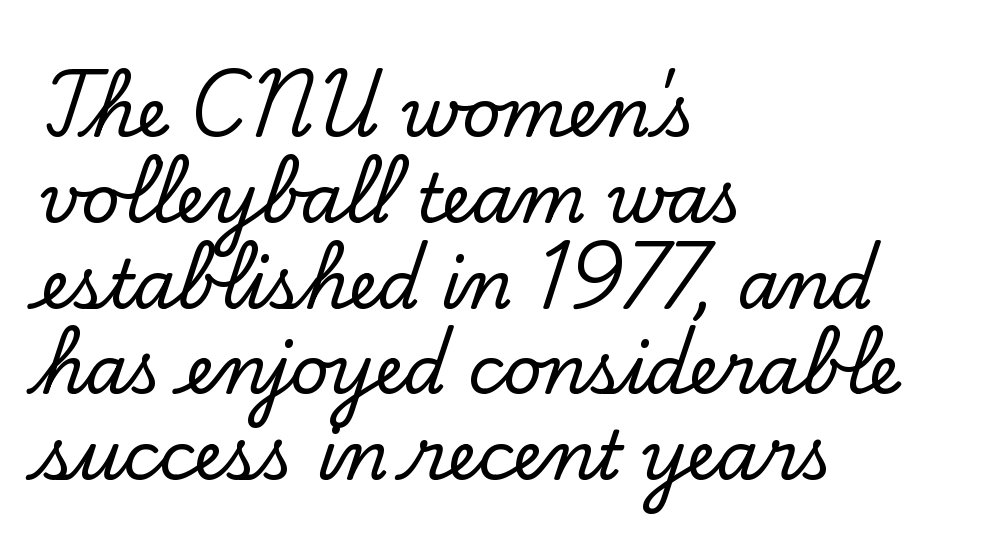
{"serif": "yes", "width": "normal", "stroke_contrast": "low", "x_height": "small", "monospaced": "no", "underline": "no", "align": "left", "line_spacing": "normal", "line_spacing_ratio": 1.28, "letter_spacing": "normal", "letter_spacing_em": 0.0, "glyph_px": 67}
